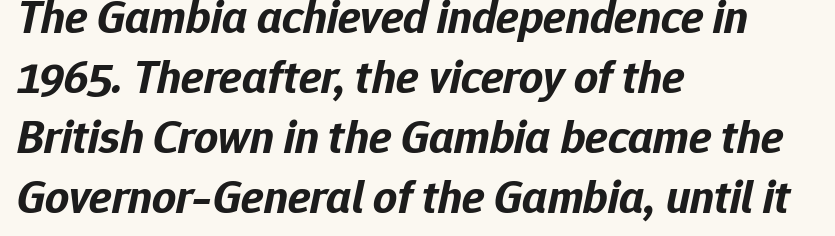
The image shows 47 px bold type, italic (leaning right); set left-aligned, normal line spacing (1.28x), normal letter spacing, not underlined; low stroke contrast and a medium x-height.
